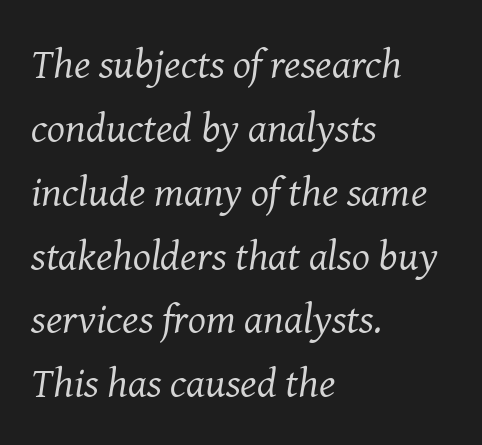
What stands out about the letter spacing? Nothing — it is the standard amount. Stem width sits at or under what a default text font uses. The rendering uses natural spacing where letterforms have individual widths. Looking at the ascenders, they clearly lean. In CSS terms this would be text-align: left. The rendering uses a moderate line-height, typical for paragraphs.
